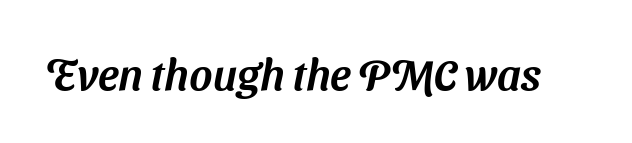
Q: Is the typeface a serif or a sans-serif typeface? A: Sans-serif.
Q: Is the text underlined? A: No.
Q: Is the spacing between letters normal or unusually wide? A: Normal.
Q: Width (condensed, normal, or wide)? A: Normal.
Q: Stroke contrast? A: Medium.
Q: x-height? A: Medium.
Q: Monospaced? A: No.
